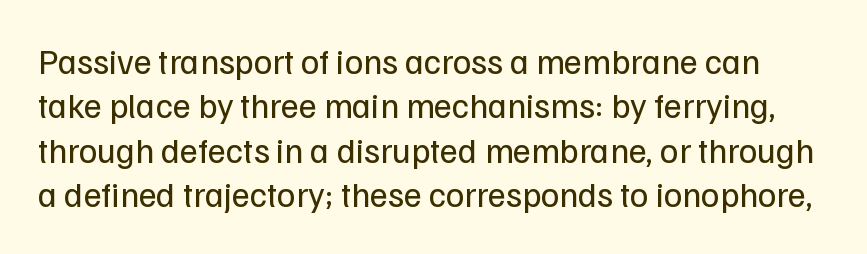
{"serif": "no", "italic": "no", "bold": "no", "weight": "regular", "width": "normal", "stroke_contrast": "low", "x_height": "medium", "monospaced": "no", "underline": "no", "line_spacing": "normal", "line_spacing_ratio": 1.27, "letter_spacing": "normal", "letter_spacing_em": 0.0, "glyph_px": 35}
